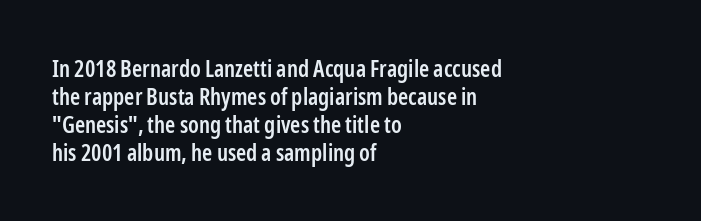
Alignment: flush left. Short note: letters normally spaced. The space directly below the letters is spotless. It's the straight-up-and-down kind of type. Stroke thickness is moderately raised; the sample reads as semibold.
